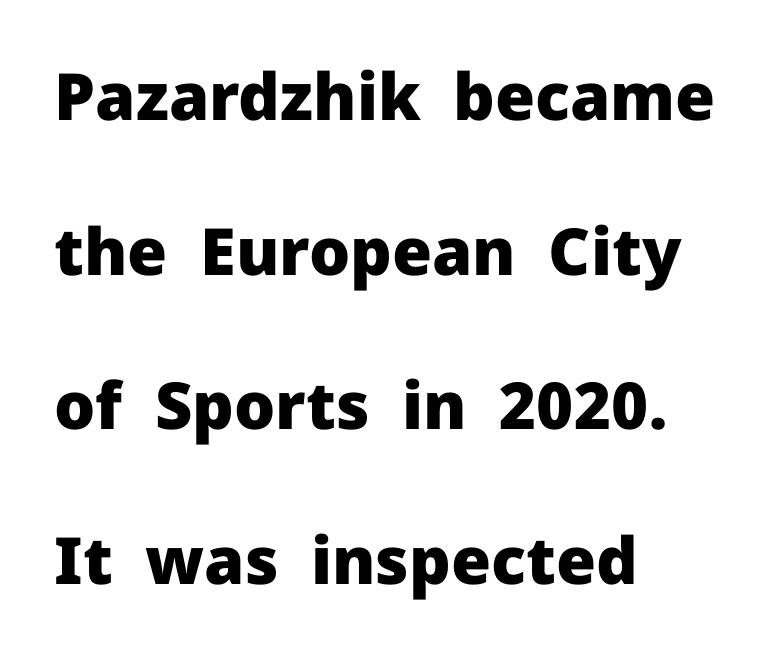
Q: Is the text bold? A: Yes.
Q: Is the text italic (slanted)? A: No, it is upright.
Q: Is the typeface a serif or a sans-serif typeface? A: Sans-serif.
Q: Is the text underlined? A: No.
Q: How is the paragraph aligned? A: Left-aligned.
Q: Is the spacing between letters normal or unusually wide? A: Normal.
Q: Is the spacing between lines tight, normal or loose? A: Loose.
Q: Width (condensed, normal, or wide)? A: Normal.
Q: Stroke contrast? A: Low.
Q: x-height? A: Medium.
Q: Monospaced? A: No.
